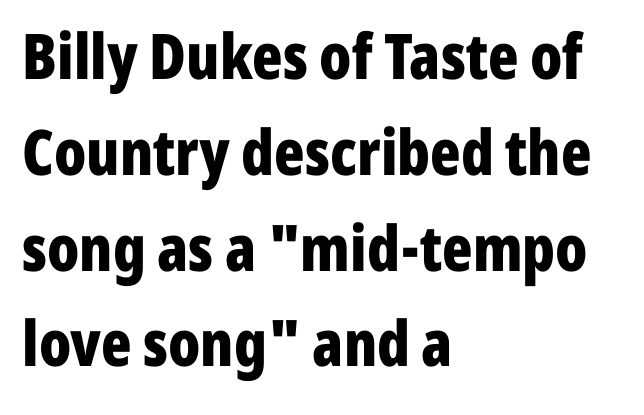
The image shows 63 px bold, condensed sans-serif type, upright; set left-aligned, normal line spacing (1.52x), normal letter spacing, not underlined; low stroke contrast and a medium x-height.
